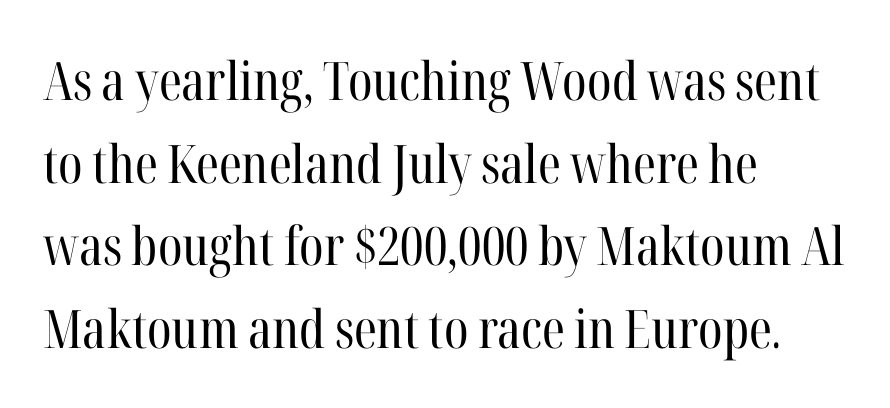
The image shows 53 px regular-weight, condensed serif type, upright; set left-aligned, normal line spacing (1.56x), normal letter spacing, not underlined; high stroke contrast and a medium x-height.
